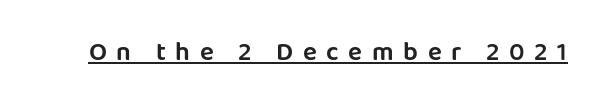
The image shows 26 px text type, upright; set unusually wide letter spacing (+0.37 em), underlined.
